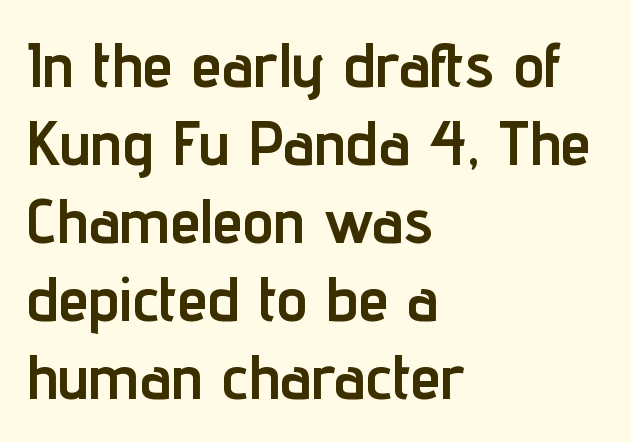
{"serif": "no", "italic": "no", "bold": "yes", "weight": "semibold", "width": "condensed", "stroke_contrast": "low", "x_height": "medium", "monospaced": "no", "underline": "no", "align": "left", "line_spacing": "normal", "line_spacing_ratio": 1.26, "letter_spacing": "normal", "letter_spacing_em": 0.0, "glyph_px": 62}
